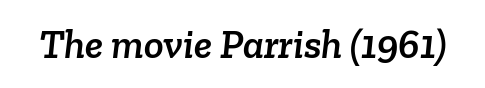
The strip under each line holds only bare page. Note: serifs present on the glyphs. Varying glyph widths throughout — classic text-font behaviour. Caption: standard tracking, unaltered.
